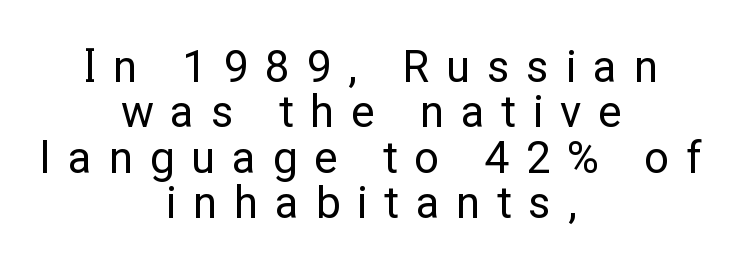
{"serif": "no", "italic": "no", "bold": "no", "weight": "regular", "width": "normal", "stroke_contrast": "low", "x_height": "medium", "monospaced": "no", "underline": "no", "align": "center", "line_spacing": "tight", "line_spacing_ratio": 1.03, "letter_spacing": "wide", "letter_spacing_em": 0.38, "glyph_px": 44}
